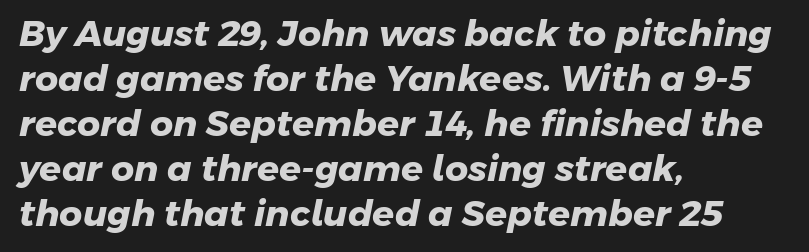
The image shows 36 px heavy sans-serif type; set left-aligned, normal line spacing (1.25x), normal letter spacing, not underlined; low stroke contrast and a medium x-height.
